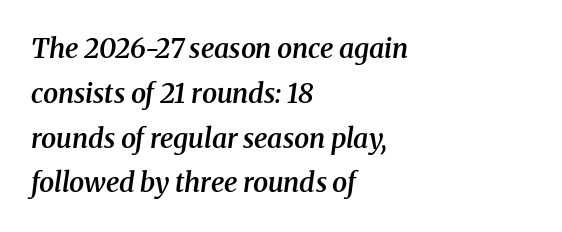
{"italic": "yes", "lean": "right", "slant_degrees": 8, "bold": "semi", "underline": "no", "align": "left", "line_spacing": "normal", "line_spacing_ratio": 1.66, "letter_spacing": "normal", "letter_spacing_em": 0.0, "glyph_px": 27}
